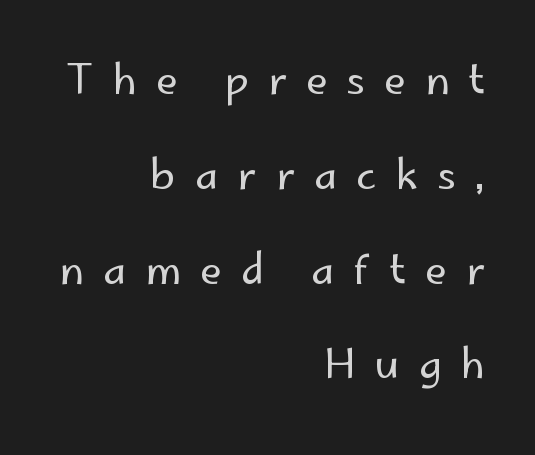
Q: Is the text bold? A: No.
Q: Is the text italic (slanted)? A: No, it is upright.
Q: Is the typeface a serif or a sans-serif typeface? A: Sans-serif.
Q: Is the text underlined? A: No.
Q: How is the paragraph aligned? A: Right-aligned.
Q: Is the spacing between letters normal or unusually wide? A: Unusually wide.
Q: Is the spacing between lines tight, normal or loose? A: Loose.
Q: Width (condensed, normal, or wide)? A: Normal.
Q: Stroke contrast? A: Low.
Q: x-height? A: Small.
Q: Monospaced? A: No.
